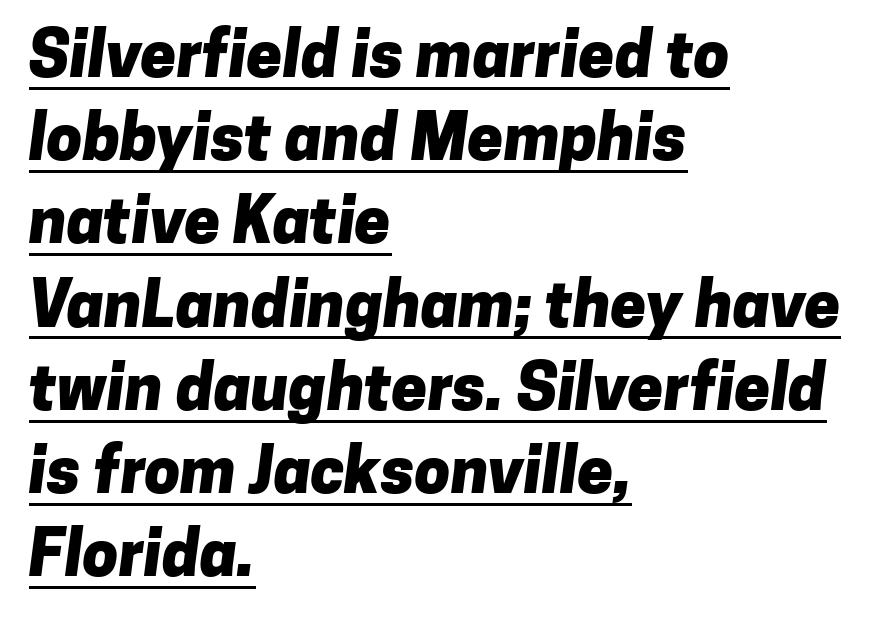
Q: Is the text bold? A: Yes.
Q: Is the typeface a serif or a sans-serif typeface? A: Sans-serif.
Q: Is the text underlined? A: Yes.
Q: How is the paragraph aligned? A: Left-aligned.
Q: Is the spacing between letters normal or unusually wide? A: Normal.
Q: Is the spacing between lines tight, normal or loose? A: Normal.
Q: Width (condensed, normal, or wide)? A: Normal.
Q: Stroke contrast? A: Low.
Q: x-height? A: Medium.
Q: Monospaced? A: No.
